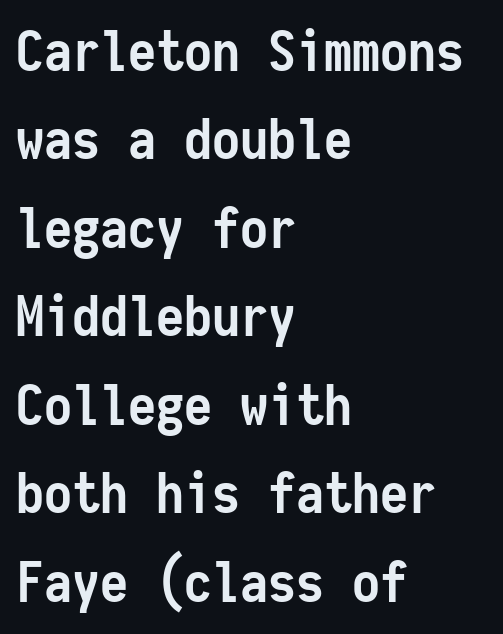
Underline: absent. Summary of weight: heavy, a full bold. Is there any slant? The stems are plumb. Letterform terminals end flat and unadorned throughout the passage. Each letter, wide or thin by design, is forced into the same width here.
